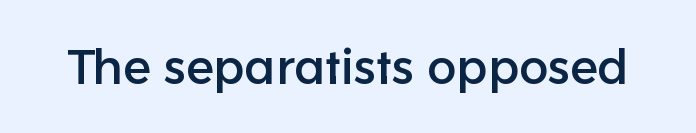
Q: Is the text italic (slanted)? A: No, it is upright.
Q: Is the typeface a serif or a sans-serif typeface? A: Sans-serif.
Q: Is the text underlined? A: No.
Q: Is the spacing between letters normal or unusually wide? A: Normal.
Q: Width (condensed, normal, or wide)? A: Normal.
Q: Stroke contrast? A: Low.
Q: x-height? A: Medium.
Q: Monospaced? A: No.
